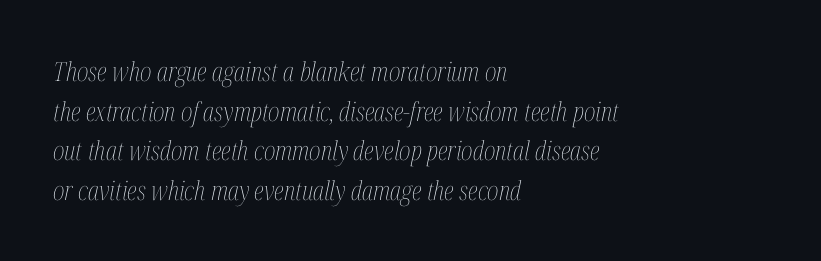
{"italic": "yes", "lean": "right", "slant_degrees": 12, "bold": "no", "underline": "no", "align": "left", "line_spacing": "normal", "line_spacing_ratio": 1.52, "letter_spacing": "normal", "letter_spacing_em": 0.0, "glyph_px": 26}
